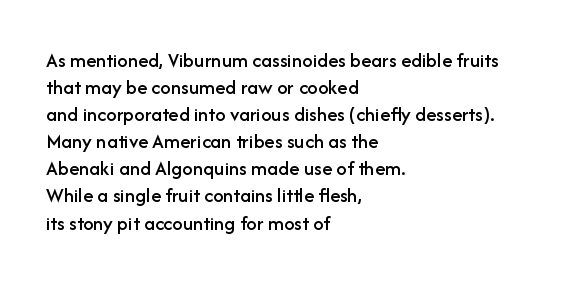
The letters stand straight up with perfectly vertical stems. Tracking here is standard; glyphs follow each other at the usual distance. Whoever set this chose a conventional vertical rhythm. The paragraph has a hard left edge and a soft right edge. Has an underline been added? It has not.
